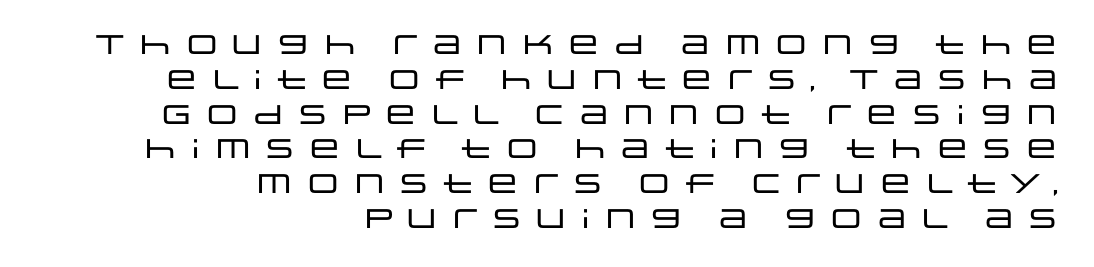
The image shows 27 px text type, upright; set right-aligned, normal line spacing (1.29x), not underlined.
